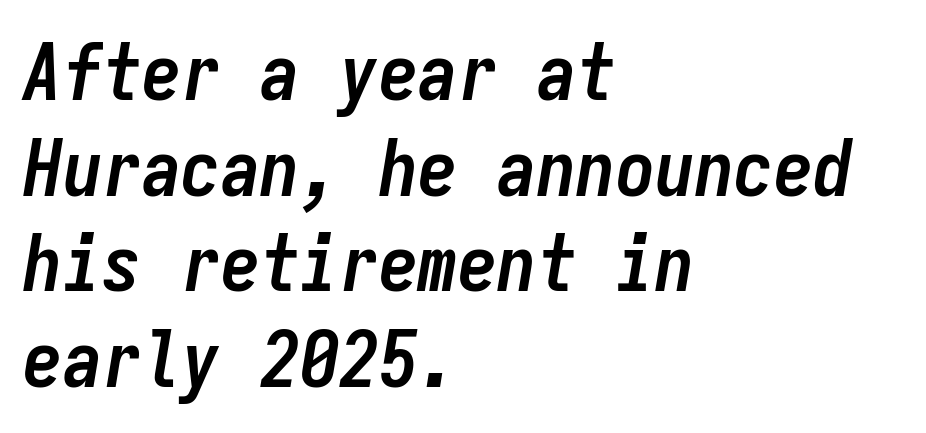
Q: Is the text bold? A: Yes.
Q: Is the text italic (slanted)? A: Yes, it leans right by about 9 degrees.
Q: Is the text underlined? A: No.
Q: How is the paragraph aligned? A: Left-aligned.
Q: Is the spacing between letters normal or unusually wide? A: Normal.
Q: Width (condensed, normal, or wide)? A: Condensed.
Q: Stroke contrast? A: Low.
Q: x-height? A: Medium.
Q: Monospaced? A: Yes.
